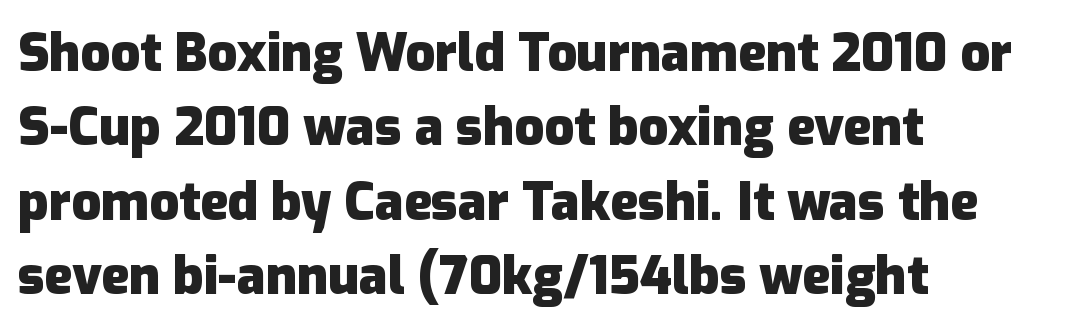
Is the letter spacing exaggerated? No — it looks like the ordinary default. Left-aligned paragraph, ragged on the right. In terms of leading, this rendering sits right in the middle. The typography opts for an upright posture over an oblique one. Examine the stroke ends and you'll find no serifs. Strokes here are thick enough to call this a true bold.
